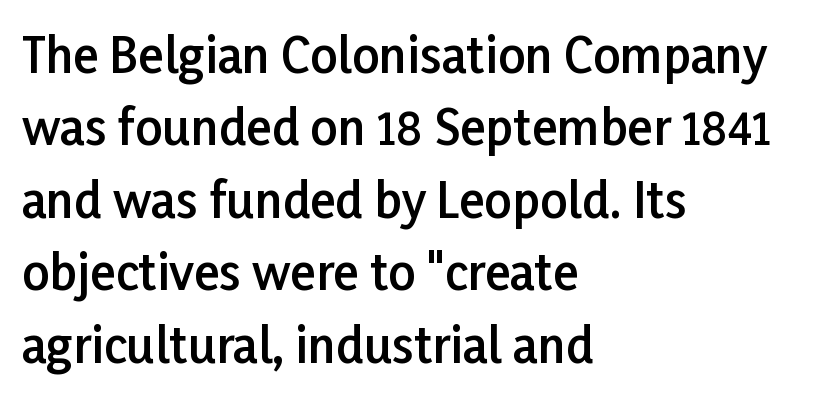
{"serif": "no", "italic": "no", "bold": "semi", "weight": "semibold", "width": "normal", "stroke_contrast": "low", "x_height": "medium", "monospaced": "no", "underline": "no", "align": "left", "line_spacing": "normal", "line_spacing_ratio": 1.51, "letter_spacing": "normal", "letter_spacing_em": 0.0, "glyph_px": 48}
